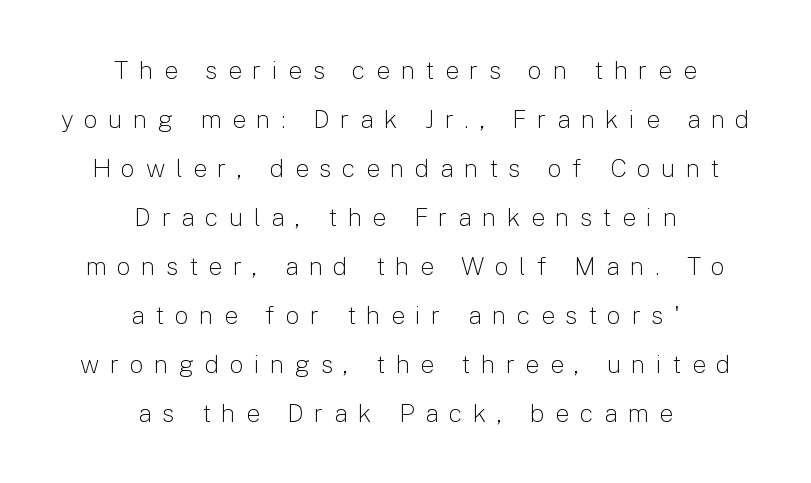
The leading is generous, giving the passage an open texture. Is there any slant? The stems are plumb. On a weight scale, this lands at 450 or below. This rendering uses center alignment, leaving both contours irregular but symmetric.
